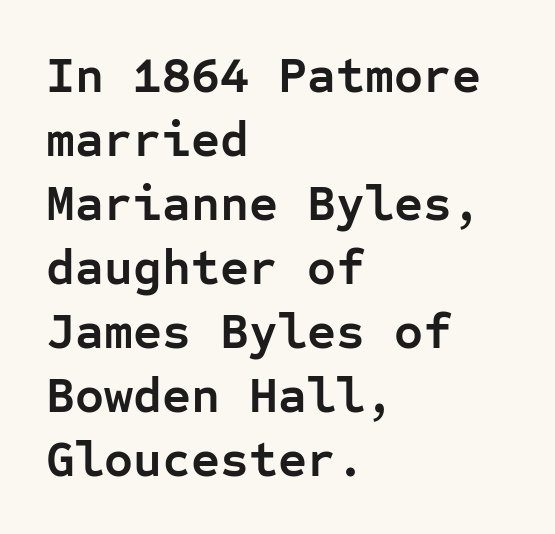
The image shows 50 px semibold sans-serif type, upright, monospaced; set left-aligned, normal line spacing (1.28x), normal letter spacing, not underlined; low stroke contrast and a medium x-height.
